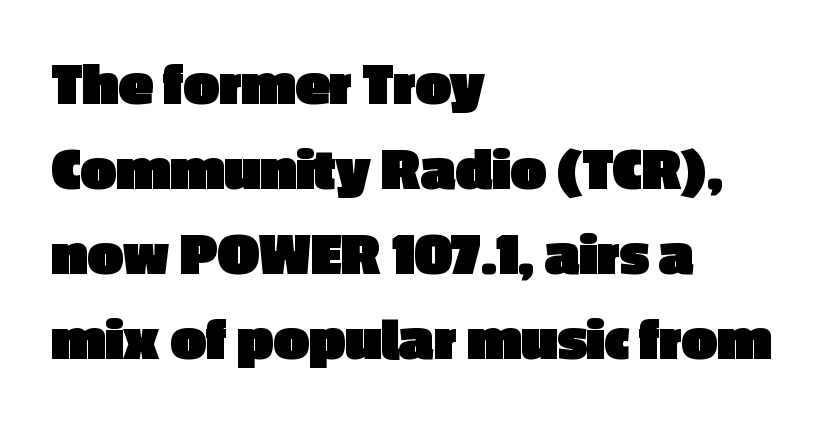
Q: Is the text bold? A: Yes.
Q: Is the text italic (slanted)? A: No, it is upright.
Q: Is the typeface a serif or a sans-serif typeface? A: Sans-serif.
Q: Is the text underlined? A: No.
Q: How is the paragraph aligned? A: Left-aligned.
Q: Is the spacing between letters normal or unusually wide? A: Normal.
Q: Is the spacing between lines tight, normal or loose? A: Normal.
Q: Width (condensed, normal, or wide)? A: Normal.
Q: x-height? A: Medium.
Q: Monospaced? A: No.
